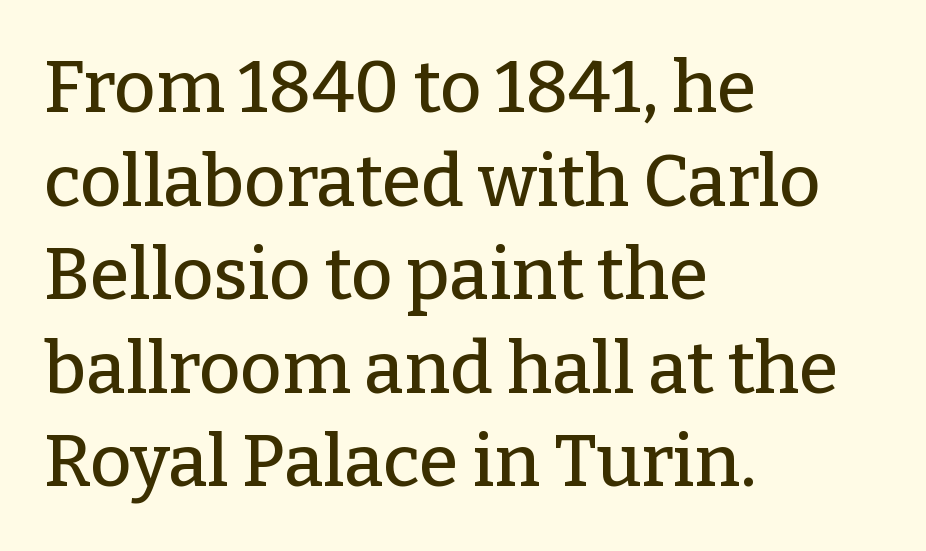
Q: Is the text italic (slanted)? A: No, it is upright.
Q: Is the typeface a serif or a sans-serif typeface? A: Serif.
Q: Is the text underlined? A: No.
Q: How is the paragraph aligned? A: Left-aligned.
Q: Is the spacing between letters normal or unusually wide? A: Normal.
Q: Is the spacing between lines tight, normal or loose? A: Normal.
Q: Width (condensed, normal, or wide)? A: Normal.
Q: Stroke contrast? A: Low.
Q: x-height? A: Medium.
Q: Monospaced? A: No.
